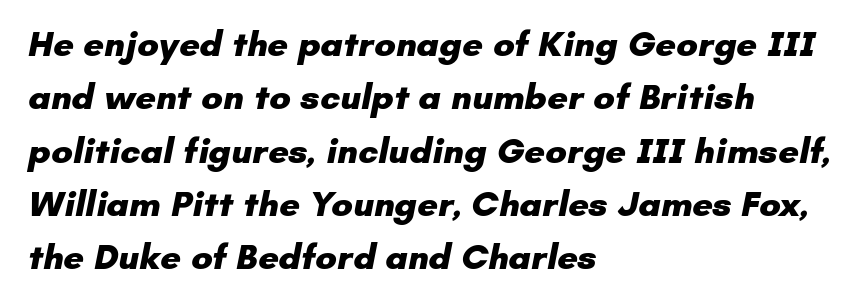
{"serif": "no", "bold": "yes", "weight": "heavy", "width": "normal", "stroke_contrast": "low", "x_height": "small", "monospaced": "no", "underline": "no", "align": "left", "line_spacing": "normal", "line_spacing_ratio": 1.48, "letter_spacing": "normal", "letter_spacing_em": 0.0, "glyph_px": 36}
